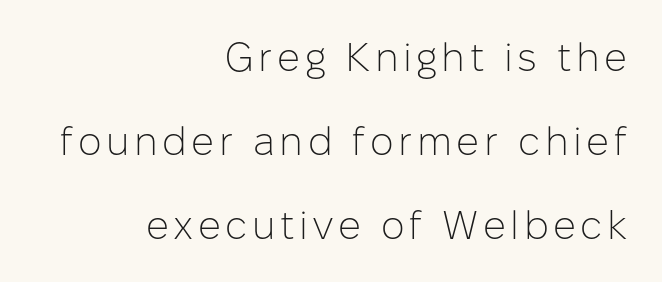
{"serif": "no", "italic": "no", "bold": "no", "weight": "light", "width": "normal", "stroke_contrast": "low", "x_height": "medium", "monospaced": "no", "underline": "no", "align": "right", "line_spacing": "loose", "line_spacing_ratio": 2.1, "glyph_px": 40}
